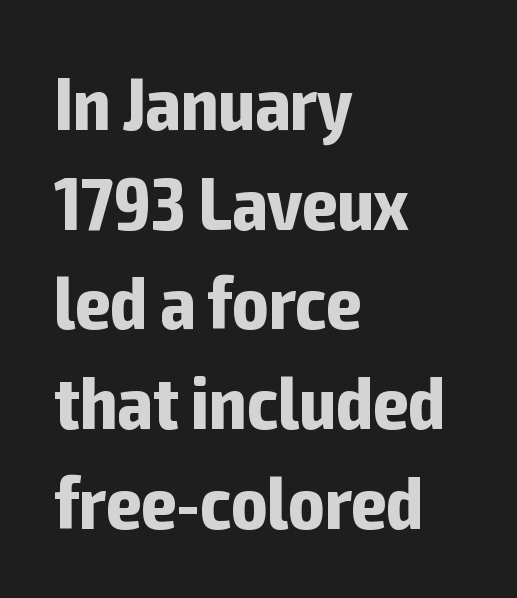
This sample uses plain, unmodified letter spacing. Italic: no, the glyphs are upright roman. I'd call this a sans setting — the letters go barefoot. The rendering uses a bold face; every stroke is thick and dark.
